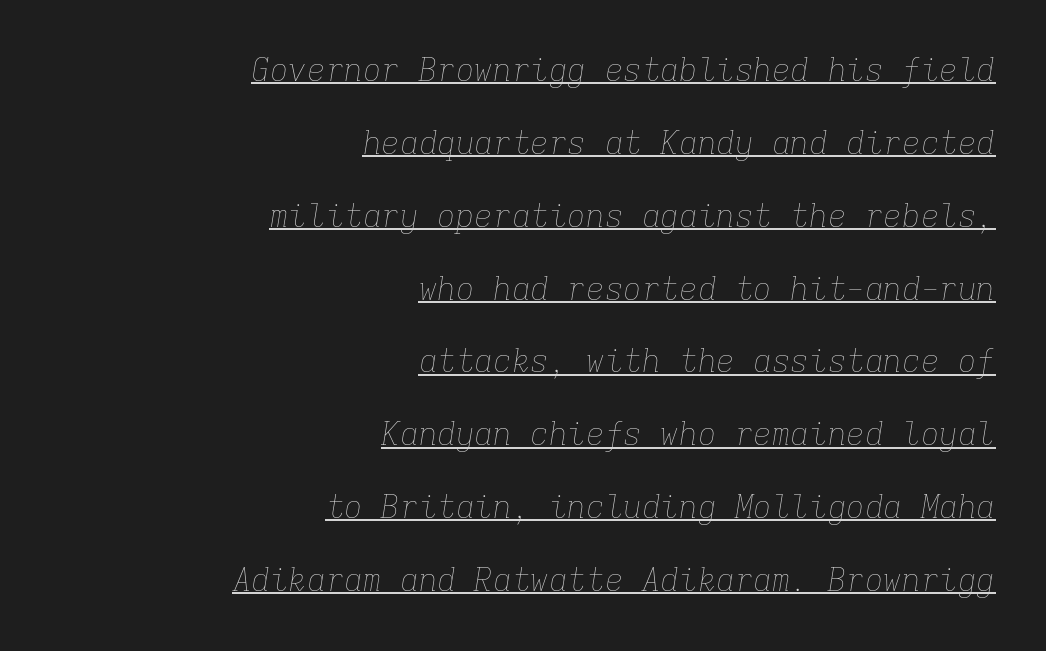
The image shows 31 px thin type, italic (leaning right), monospaced; set right-aligned, loose line spacing (2.35x), normal letter spacing, underlined; low stroke contrast and a medium x-height.
